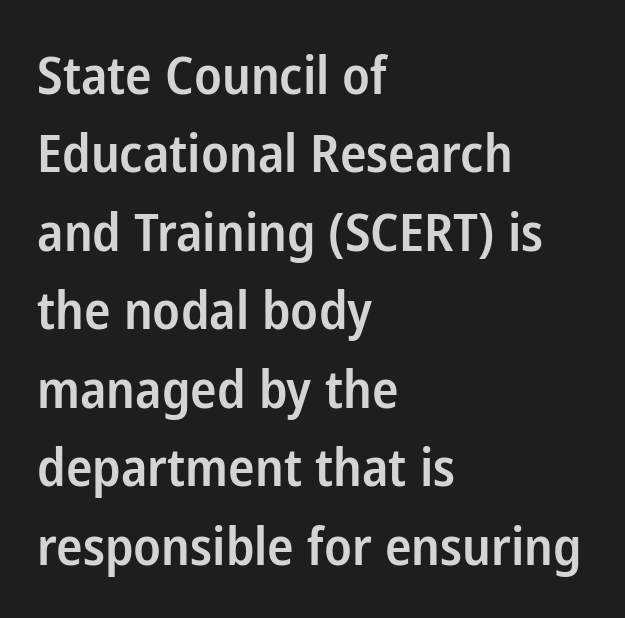
Q: Is the text bold? A: Semi-bold.
Q: Is the text italic (slanted)? A: No, it is upright.
Q: Is the typeface a serif or a sans-serif typeface? A: Sans-serif.
Q: Is the text underlined? A: No.
Q: How is the paragraph aligned? A: Left-aligned.
Q: Is the spacing between letters normal or unusually wide? A: Normal.
Q: Is the spacing between lines tight, normal or loose? A: Normal.
Q: Width (condensed, normal, or wide)? A: Condensed.
Q: Stroke contrast? A: Low.
Q: x-height? A: Medium.
Q: Monospaced? A: No.
